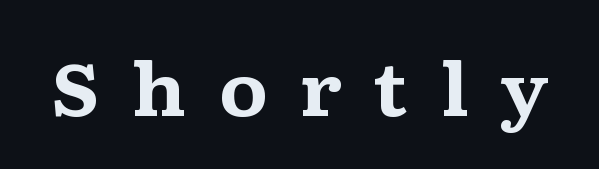
The image shows 73 px bold, wide serif type, upright; set unusually wide letter spacing (+0.43 em), not underlined; medium stroke contrast and a medium x-height.
